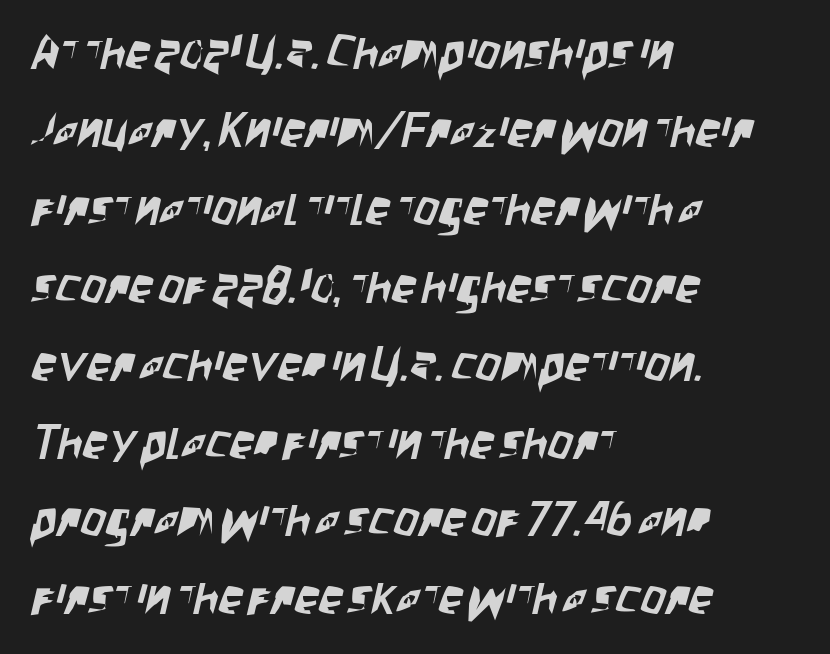
Q: Is the typeface a serif or a sans-serif typeface? A: Sans-serif.
Q: Is the text underlined? A: No.
Q: How is the paragraph aligned? A: Left-aligned.
Q: Is the spacing between letters normal or unusually wide? A: Normal.
Q: Is the spacing between lines tight, normal or loose? A: Normal.
Q: Width (condensed, normal, or wide)? A: Condensed.
Q: Stroke contrast? A: Low.
Q: x-height? A: Large.
Q: Monospaced? A: No.
